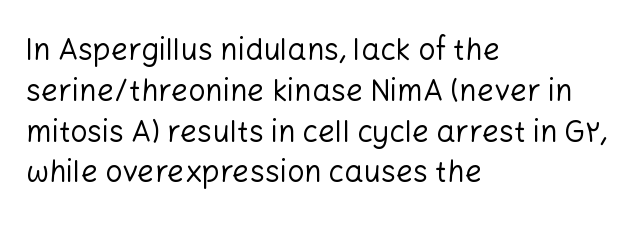
Q: Is the text bold? A: No.
Q: Is the text italic (slanted)? A: No, it is upright.
Q: Is the typeface a serif or a sans-serif typeface? A: Sans-serif.
Q: Is the text underlined? A: No.
Q: How is the paragraph aligned? A: Left-aligned.
Q: Is the spacing between letters normal or unusually wide? A: Normal.
Q: Is the spacing between lines tight, normal or loose? A: Normal.
Q: Width (condensed, normal, or wide)? A: Normal.
Q: Stroke contrast? A: Low.
Q: x-height? A: Medium.
Q: Monospaced? A: No.
